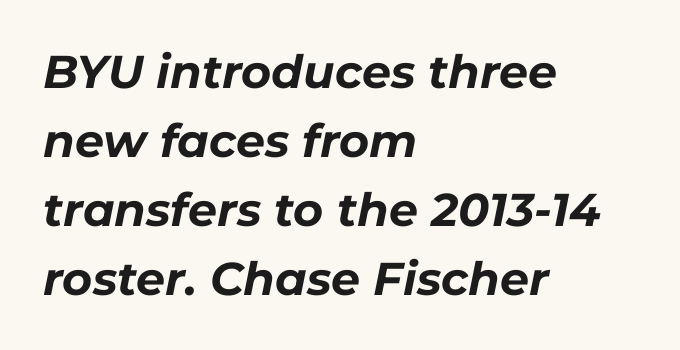
The image shows 46 px bold type, italic (leaning right); set left-aligned, normal line spacing (1.5x), normal letter spacing, not underlined; low stroke contrast and a medium x-height.
